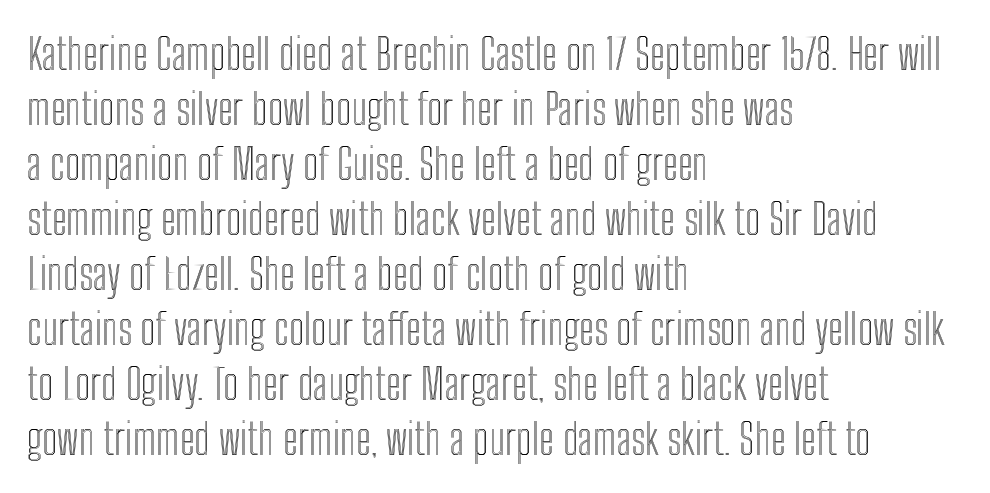
The image shows 43 px condensed type, upright; set left-aligned, normal line spacing (1.28x), normal letter spacing, not underlined; a medium x-height.
